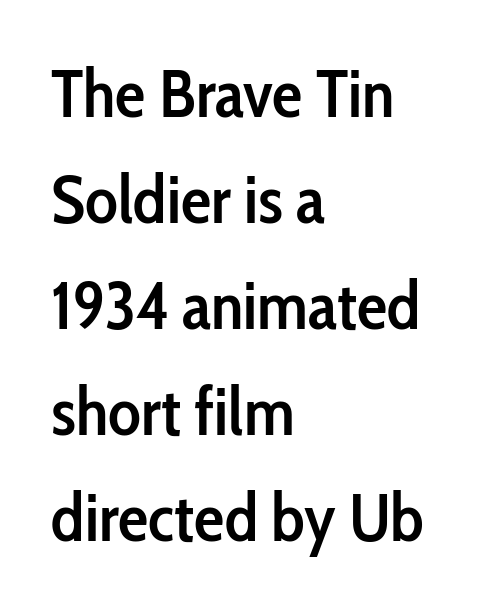
Q: Is the text bold? A: Semi-bold.
Q: Is the text italic (slanted)? A: No, it is upright.
Q: Is the typeface a serif or a sans-serif typeface? A: Sans-serif.
Q: Is the text underlined? A: No.
Q: How is the paragraph aligned? A: Left-aligned.
Q: Is the spacing between letters normal or unusually wide? A: Normal.
Q: Is the spacing between lines tight, normal or loose? A: Normal.
Q: Width (condensed, normal, or wide)? A: Condensed.
Q: Stroke contrast? A: Low.
Q: x-height? A: Medium.
Q: Monospaced? A: No.
